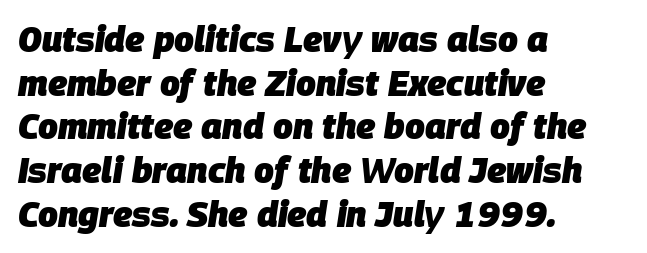
You'd pick this weight for a headline — it's a proper bold. The rendering uses natural spacing where letterforms have individual widths. Baseline-to-baseline distance is the conventional proportion of letter height. Glance below the letters and you will spot only blank space. Emphasis-style slanted type is in use.
